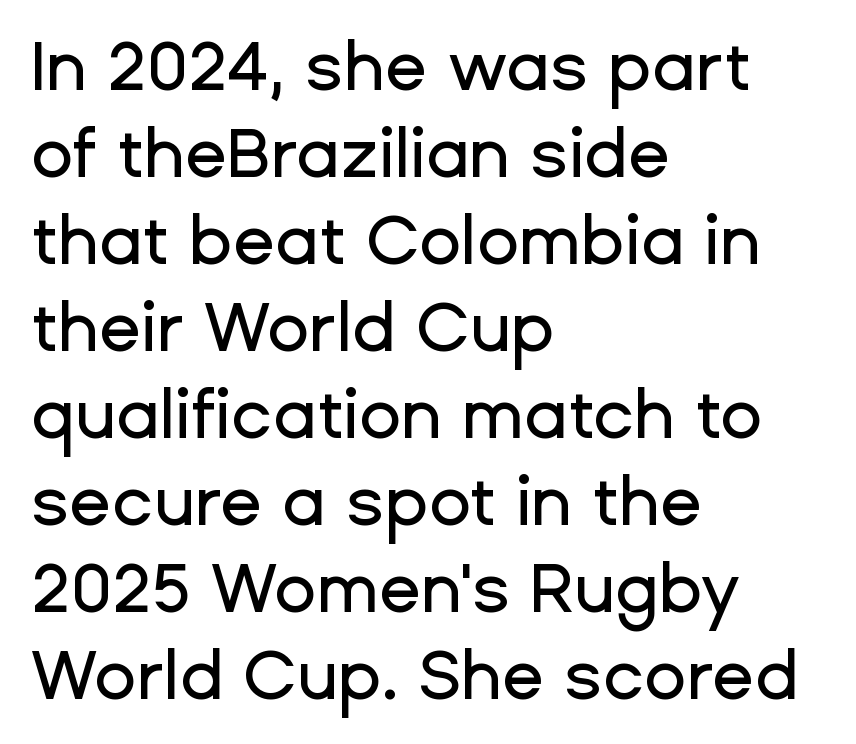
Q: Is the text italic (slanted)? A: No, it is upright.
Q: Is the typeface a serif or a sans-serif typeface? A: Sans-serif.
Q: Is the text underlined? A: No.
Q: How is the paragraph aligned? A: Left-aligned.
Q: Is the spacing between letters normal or unusually wide? A: Normal.
Q: Is the spacing between lines tight, normal or loose? A: Normal.
Q: Width (condensed, normal, or wide)? A: Normal.
Q: Stroke contrast? A: Low.
Q: x-height? A: Medium.
Q: Monospaced? A: No.
